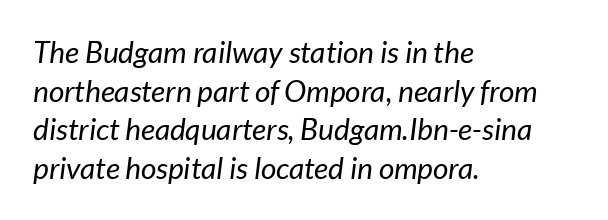
{"italic": "yes", "lean": "right", "slant_degrees": 7, "bold": "no", "weight": "regular", "width": "normal", "stroke_contrast": "low", "x_height": "medium", "monospaced": "no", "underline": "no", "align": "left", "line_spacing": "normal", "line_spacing_ratio": 1.29, "letter_spacing": "normal", "letter_spacing_em": 0.0, "glyph_px": 30}
